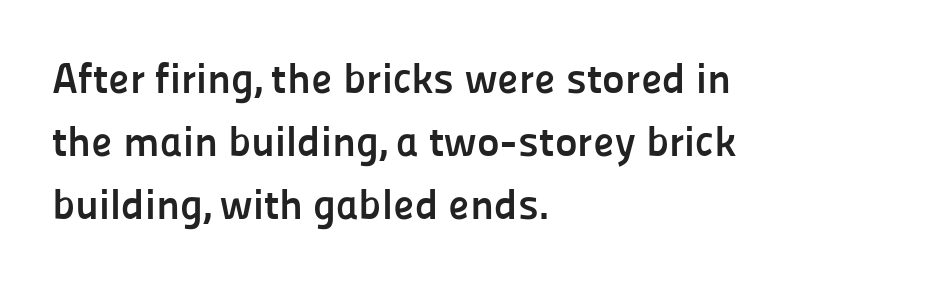
Q: Is the text bold? A: Yes.
Q: Is the text italic (slanted)? A: No, it is upright.
Q: Is the typeface a serif or a sans-serif typeface? A: Sans-serif.
Q: Is the text underlined? A: No.
Q: How is the paragraph aligned? A: Left-aligned.
Q: Is the spacing between letters normal or unusually wide? A: Normal.
Q: Is the spacing between lines tight, normal or loose? A: Normal.
Q: Width (condensed, normal, or wide)? A: Normal.
Q: Stroke contrast? A: Low.
Q: x-height? A: Medium.
Q: Monospaced? A: No.
